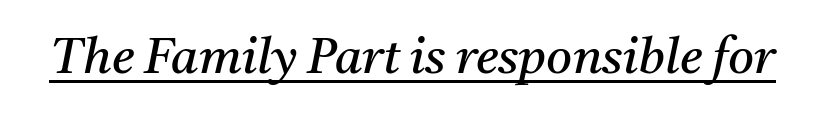
{"serif": "yes", "italic": "yes", "lean": "right", "slant_degrees": 11, "bold": "no", "weight": "regular", "width": "normal", "stroke_contrast": "medium", "x_height": "medium", "monospaced": "no", "underline": "yes", "letter_spacing": "normal", "letter_spacing_em": 0.0, "glyph_px": 50}
